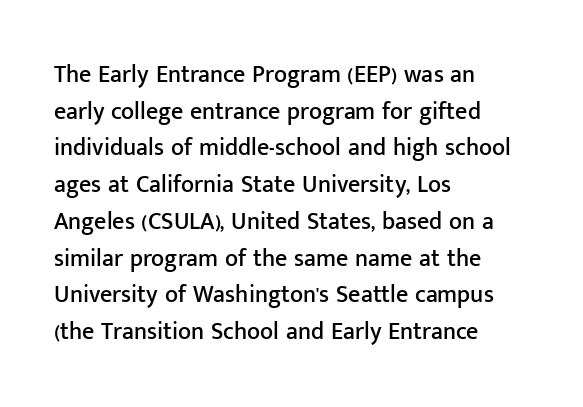
{"italic": "no", "underline": "no", "align": "left", "line_spacing": "normal", "line_spacing_ratio": 1.53, "letter_spacing": "normal", "letter_spacing_em": 0.0, "glyph_px": 24}
